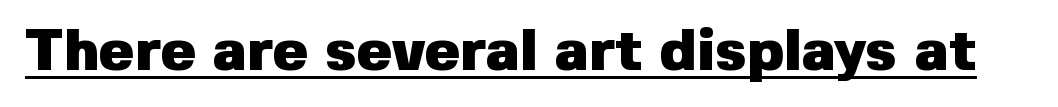
Q: Is the text bold? A: Yes.
Q: Is the text italic (slanted)? A: No, it is upright.
Q: Is the typeface a serif or a sans-serif typeface? A: Sans-serif.
Q: Is the text underlined? A: Yes.
Q: Is the spacing between letters normal or unusually wide? A: Normal.
Q: Width (condensed, normal, or wide)? A: Normal.
Q: Stroke contrast? A: Low.
Q: x-height? A: Medium.
Q: Monospaced? A: No.
